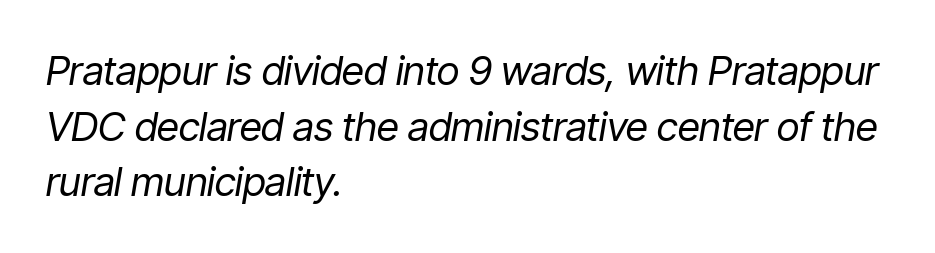
The image shows 40 px regular-weight, condensed type, italic (leaning right); set left-aligned, normal line spacing (1.39x), normal letter spacing, not underlined; low stroke contrast and a medium x-height.
